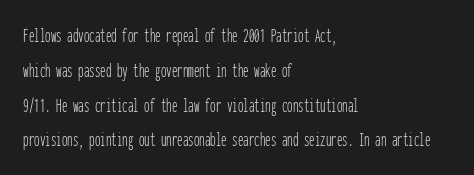
{"italic": "no", "bold": "no", "underline": "no", "align": "left", "line_spacing": "normal", "line_spacing_ratio": 1.58, "letter_spacing": "normal", "letter_spacing_em": 0.0, "glyph_px": 22}
